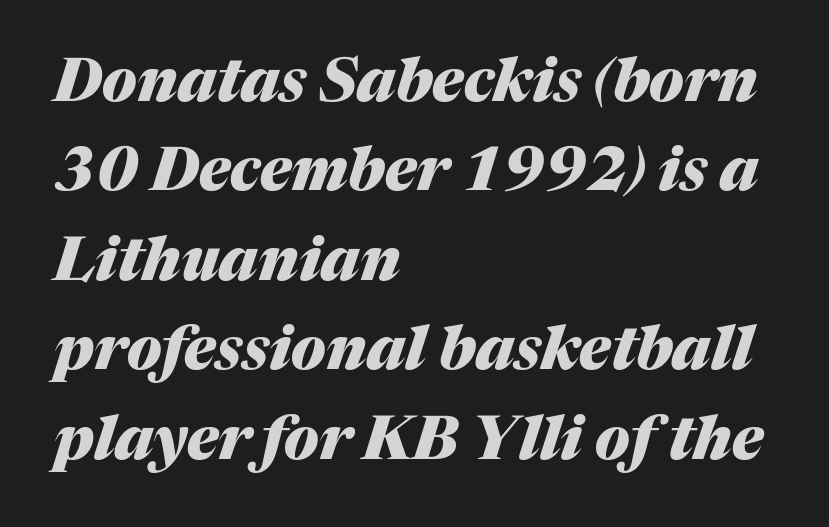
{"italic": "yes", "lean": "right", "slant_degrees": 17, "bold": "yes", "weight": "heavy", "width": "normal", "stroke_contrast": "medium", "x_height": "medium", "monospaced": "no", "underline": "no", "align": "left", "line_spacing": "normal", "line_spacing_ratio": 1.49, "letter_spacing": "normal", "letter_spacing_em": 0.0, "glyph_px": 60}
